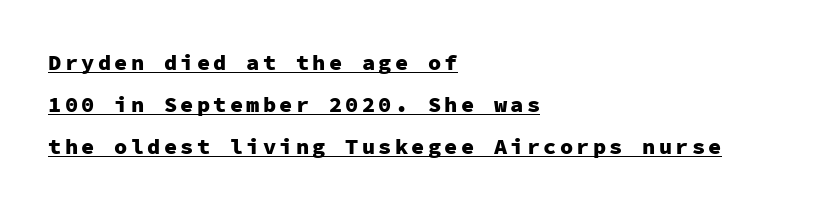
The image shows 22 px bold type, upright; set left-aligned, loose line spacing (1.91x), underlined.
